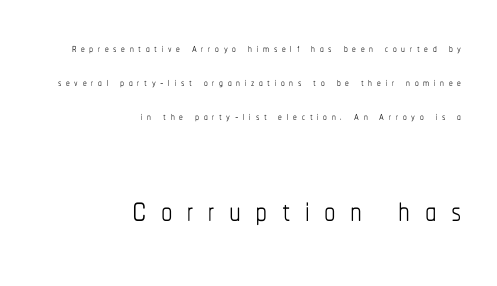
The image shows 46 px thin, condensed type, upright; set right-aligned, loose line spacing (2.26x), unusually wide letter spacing (+0.31 em), not underlined; the second (bottom) block is 3.07x larger; low stroke contrast and a medium x-height.
